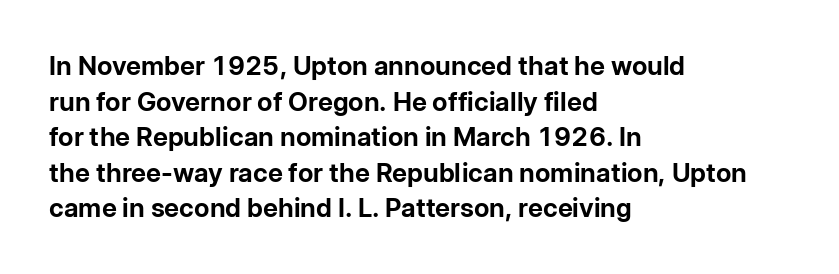
The image shows 26 px bold type, upright; set left-aligned, normal line spacing (1.37x), normal letter spacing, not underlined.
